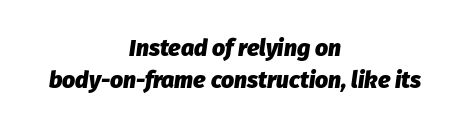
Characters follow at the spacing the type designer built in. Weight check: bold — yes, fully. This is oblique type, the kind used for emphasis or titles. A bare baseline throughout the passage. Is there much room between lines? A standard amount, neither cramped nor airy.
